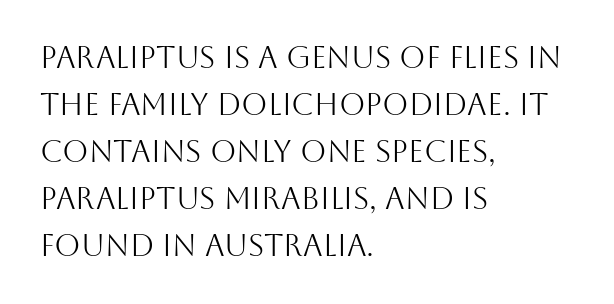
{"serif": "no", "italic": "no", "bold": "no", "weight": "light", "width": "normal", "stroke_contrast": "medium", "x_height": "large", "monospaced": "no", "underline": "no", "align": "left", "line_spacing": "normal", "line_spacing_ratio": 1.57, "letter_spacing": "normal", "letter_spacing_em": 0.0, "glyph_px": 30}
